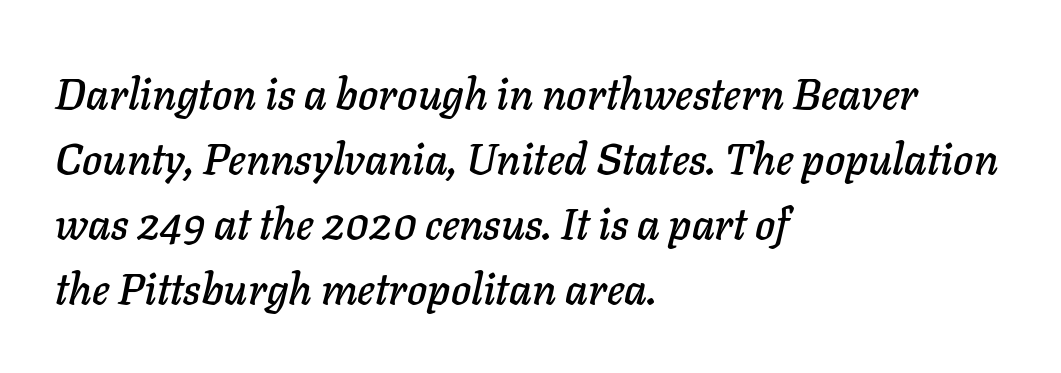
{"italic": "yes", "lean": "right", "slant_degrees": 11, "width": "normal", "stroke_contrast": "low", "x_height": "medium", "monospaced": "no", "underline": "no", "align": "left", "line_spacing": "normal", "line_spacing_ratio": 1.51, "letter_spacing": "normal", "letter_spacing_em": 0.0, "glyph_px": 43}
